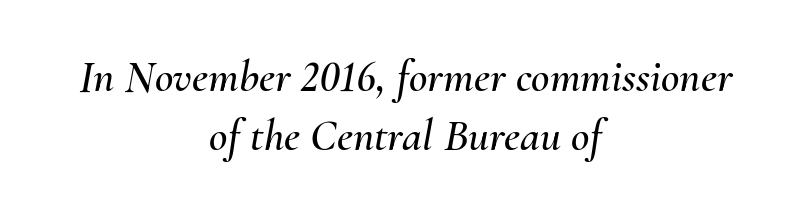
The image shows 45 px text type, italic (leaning right); set centered, normal line spacing (1.32x), normal letter spacing, not underlined; medium stroke contrast and a small x-height.
